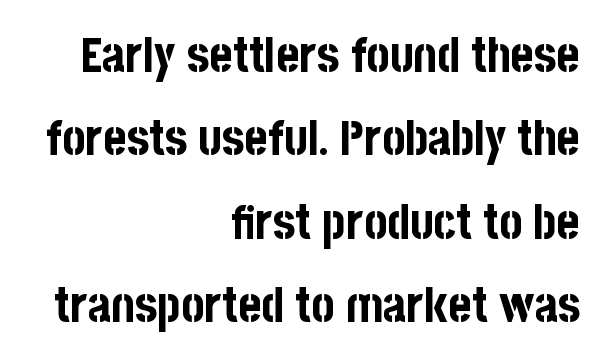
{"serif": "no", "italic": "no", "bold": "yes", "weight": "bold", "width": "condensed", "stroke_contrast": "low", "x_height": "large", "monospaced": "no", "underline": "no", "align": "right", "line_spacing": "normal", "line_spacing_ratio": 1.7, "letter_spacing": "normal", "letter_spacing_em": 0.0, "glyph_px": 49}
